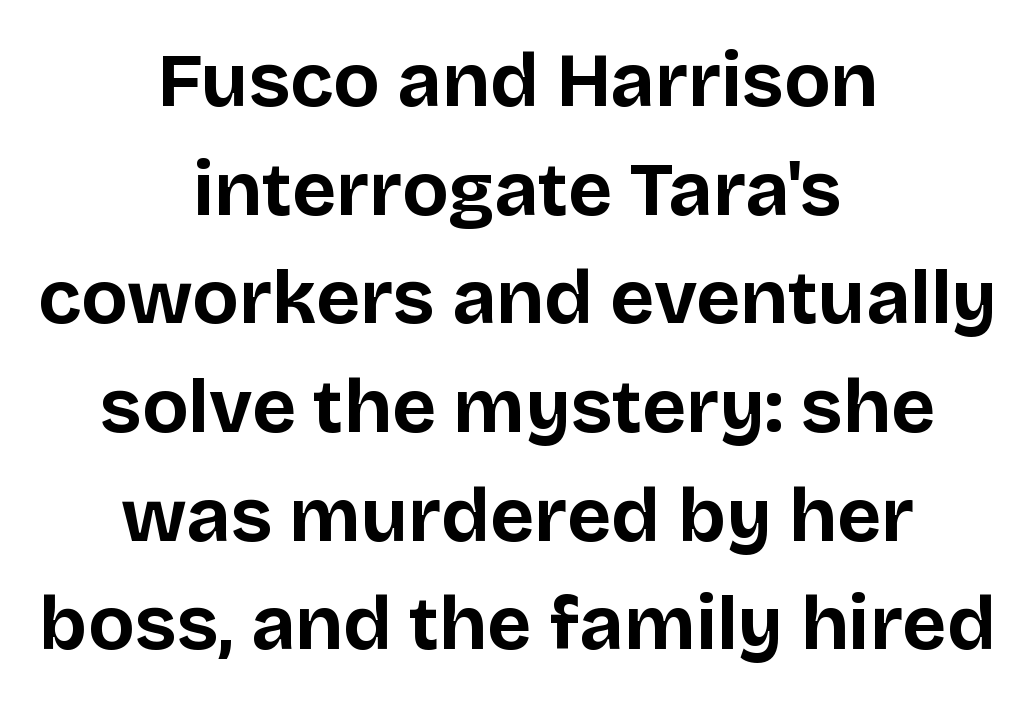
Q: Is the text bold? A: Yes.
Q: Is the text italic (slanted)? A: No, it is upright.
Q: Is the typeface a serif or a sans-serif typeface? A: Sans-serif.
Q: Is the text underlined? A: No.
Q: How is the paragraph aligned? A: Centered.
Q: Is the spacing between letters normal or unusually wide? A: Normal.
Q: Is the spacing between lines tight, normal or loose? A: Normal.
Q: Width (condensed, normal, or wide)? A: Normal.
Q: Stroke contrast? A: Low.
Q: x-height? A: Large.
Q: Monospaced? A: No.
